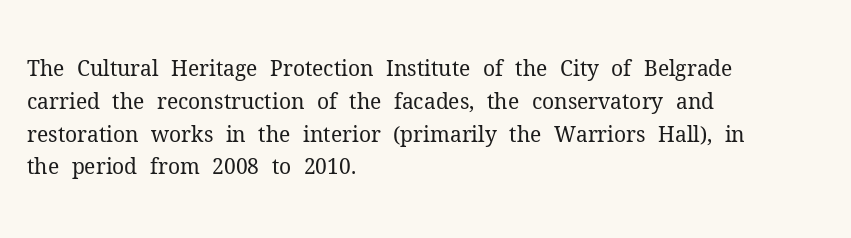
Upright lettering throughout. The rows are spaced the way most documents space them. These lines stack with their left ends in a neat column. The space beneath each line is pristine and unruled. This sample uses plain, unmodified letter spacing. Stem width sits at or under what a default text font uses.
